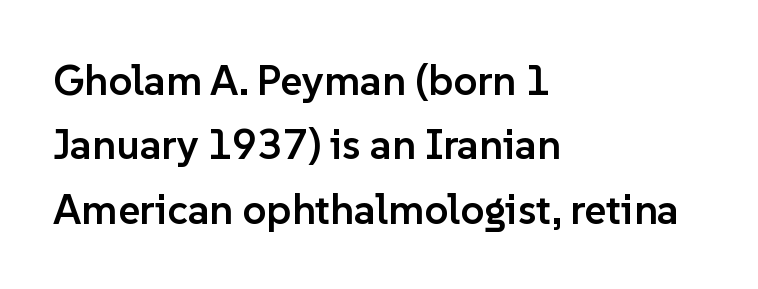
Summary of vertical rhythm: regular, with standard interline spacing. Where is the straight margin? On the left. When letters stand straight like this, we call the style roman or upright. The letters carry no serifs — their stems end cleanly without finishing strokes. This rendering features lettering with no underline. What weight is shown? A semibold, between regular and bold.
